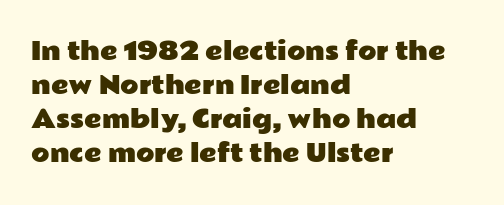
{"italic": "no", "underline": "no", "align": "left", "line_spacing": "normal", "line_spacing_ratio": 1.41, "letter_spacing": "normal", "letter_spacing_em": 0.0, "glyph_px": 24}
